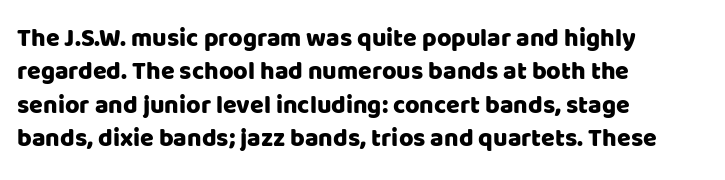
{"italic": "no", "underline": "no", "align": "left", "line_spacing": "normal", "line_spacing_ratio": 1.34, "letter_spacing": "normal", "letter_spacing_em": 0.0, "glyph_px": 25}
